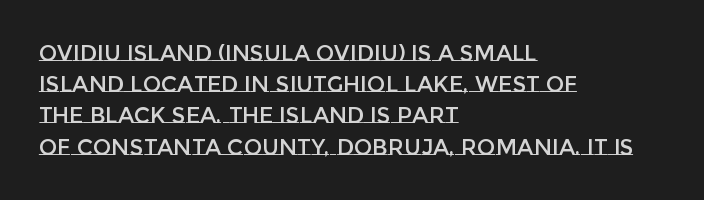
{"italic": "no", "underline": "no", "align": "left", "line_spacing": "normal", "line_spacing_ratio": 1.42, "letter_spacing": "normal", "letter_spacing_em": 0.0, "glyph_px": 22}
